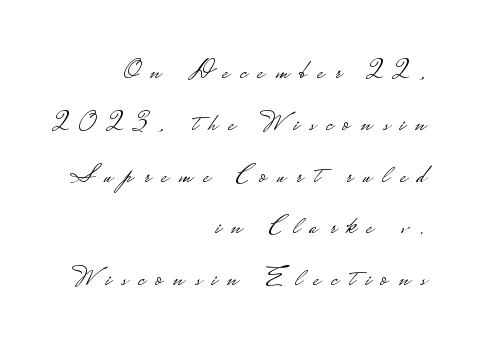
Q: Is the text bold? A: No.
Q: Is the text italic (slanted)? A: Yes.
Q: Is the typeface a serif or a sans-serif typeface? A: Sans-serif.
Q: Is the text underlined? A: No.
Q: How is the paragraph aligned? A: Right-aligned.
Q: Is the spacing between letters normal or unusually wide? A: Unusually wide.
Q: Width (condensed, normal, or wide)? A: Wide.
Q: Stroke contrast? A: Low.
Q: Monospaced? A: No.
